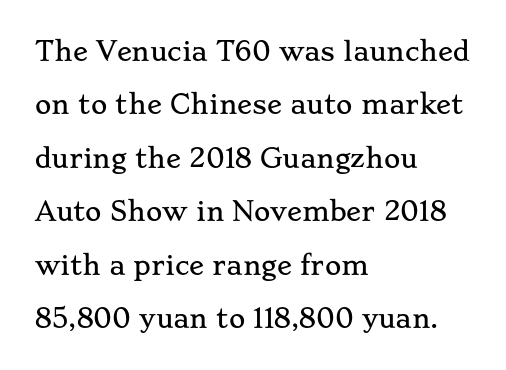
The foot of each line stays bare and open. One glance says open: line gaps are wider than usual. Does the copy run flush right? No — it runs flush left. Letter spacing: default. Ascenders rise straight up at ninety degrees.
